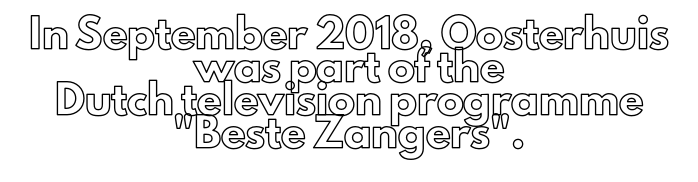
{"italic": "no", "underline": "no", "align": "center", "line_spacing_ratio": 1.22, "letter_spacing": "normal", "letter_spacing_em": 0.0, "glyph_px": 27}
